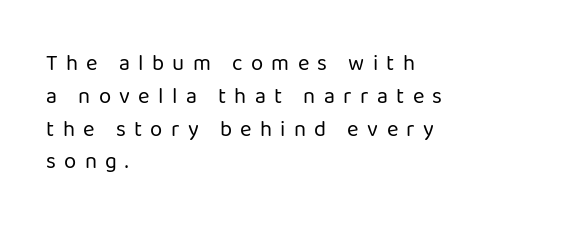
{"italic": "no", "bold": "no", "underline": "no", "align": "left", "line_spacing": "normal", "line_spacing_ratio": 1.49, "letter_spacing": "wide", "letter_spacing_em": 0.38, "glyph_px": 22}
